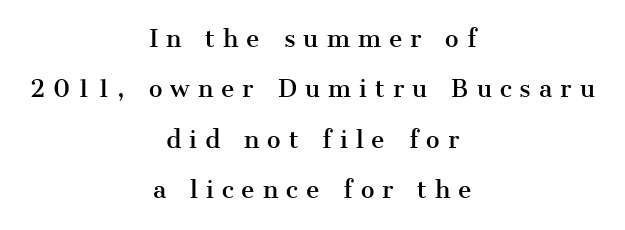
The image shows 23 px text type, upright; set centered, loose line spacing (2.19x), unusually wide letter spacing (+0.35 em), not underlined.
